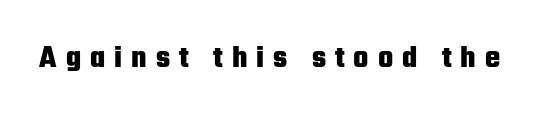
The image shows 32 px heavy, condensed sans-serif type, upright; set unusually wide letter spacing (+0.28 em), not underlined; low stroke contrast and a medium x-height.
